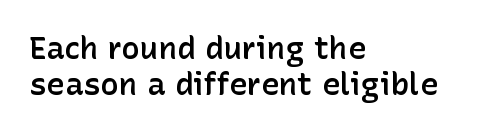
Q: Is the text bold? A: Semi-bold.
Q: Is the text italic (slanted)? A: No, it is upright.
Q: Is the typeface a serif or a sans-serif typeface? A: Sans-serif.
Q: Is the text underlined? A: No.
Q: How is the paragraph aligned? A: Left-aligned.
Q: Is the spacing between letters normal or unusually wide? A: Normal.
Q: Width (condensed, normal, or wide)? A: Normal.
Q: Stroke contrast? A: Low.
Q: x-height? A: Medium.
Q: Monospaced? A: No.
